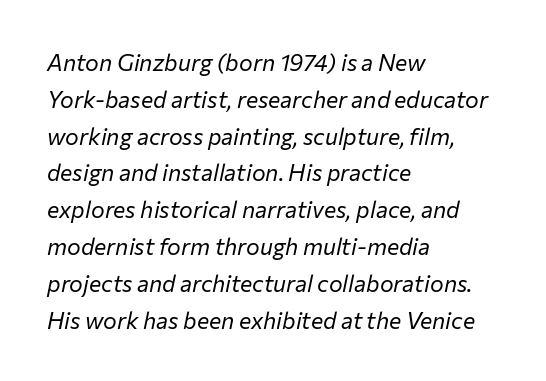
{"italic": "yes", "lean": "right", "slant_degrees": 12, "bold": "no", "underline": "no", "align": "left", "line_spacing": "normal", "line_spacing_ratio": 1.6, "letter_spacing": "normal", "letter_spacing_em": 0.0, "glyph_px": 23}
